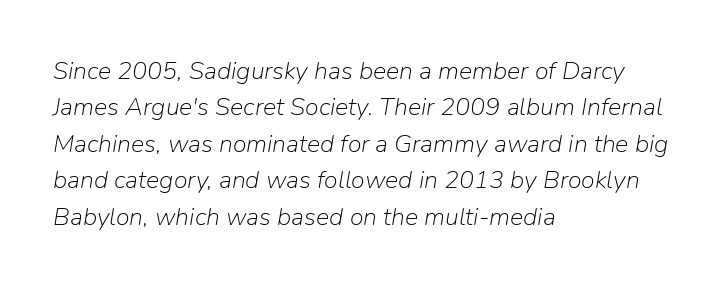
The image shows 25 px text type, italic (leaning right); set left-aligned, normal line spacing (1.46x), normal letter spacing, not underlined.
